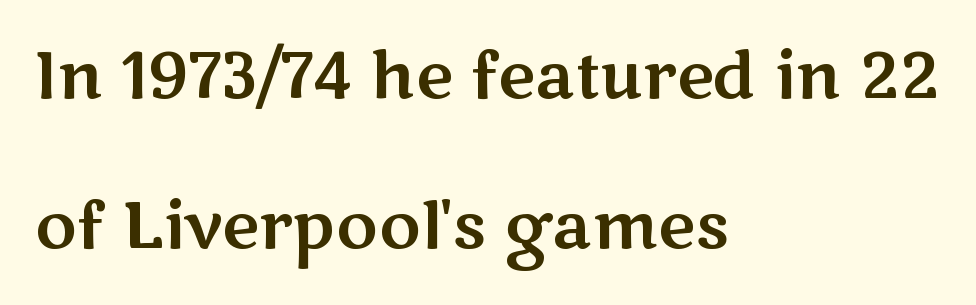
{"serif": "no", "italic": "no", "width": "wide", "stroke_contrast": "medium", "x_height": "medium", "monospaced": "no", "underline": "no", "align": "left", "line_spacing": "loose", "line_spacing_ratio": 2.34, "letter_spacing": "normal", "letter_spacing_em": 0.0, "glyph_px": 64}
